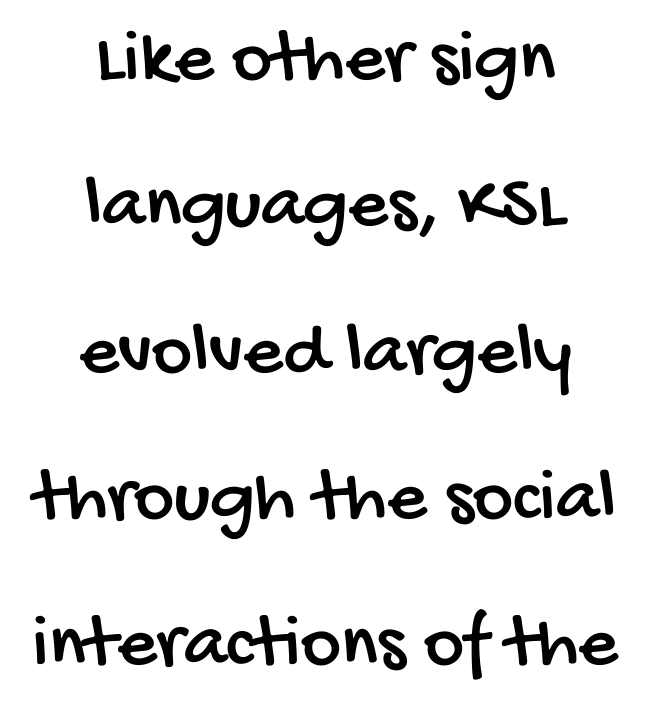
Note: no serifs on the glyphs. Is the letter spacing exaggerated? No — it looks like the ordinary default. Regarding leading, the lines here are spaced well apart. Visually the block forms a symmetrical silhouette, jagged on both flanks. The string is rendered with underlining switched off. The rendering uses natural spacing where letterforms have individual widths.
